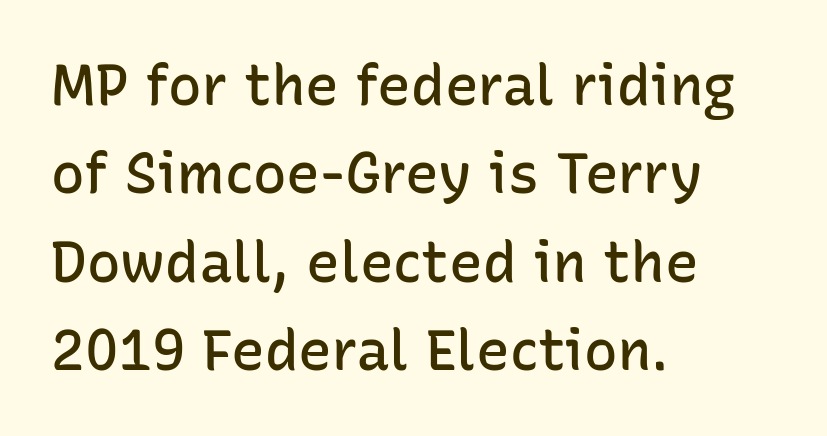
Q: Is the text bold? A: Semi-bold.
Q: Is the text italic (slanted)? A: No, it is upright.
Q: Is the typeface a serif or a sans-serif typeface? A: Sans-serif.
Q: Is the text underlined? A: No.
Q: How is the paragraph aligned? A: Left-aligned.
Q: Is the spacing between letters normal or unusually wide? A: Normal.
Q: Is the spacing between lines tight, normal or loose? A: Normal.
Q: Width (condensed, normal, or wide)? A: Normal.
Q: Stroke contrast? A: Low.
Q: x-height? A: Medium.
Q: Monospaced? A: No.
